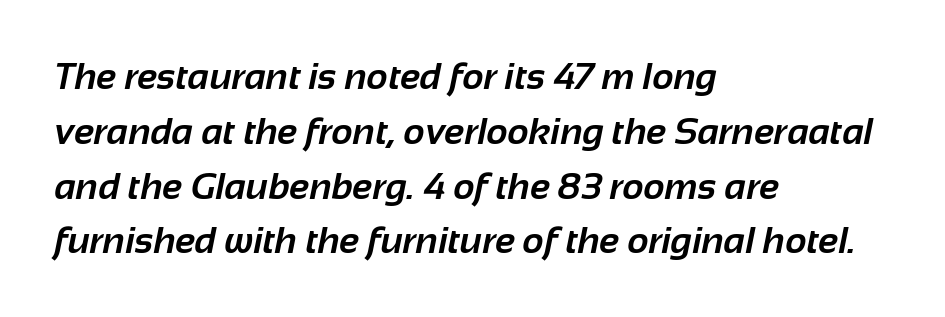
{"serif": "no", "bold": "yes", "weight": "bold", "width": "normal", "stroke_contrast": "low", "x_height": "medium", "monospaced": "no", "underline": "no", "align": "left", "line_spacing": "normal", "line_spacing_ratio": 1.48, "letter_spacing": "normal", "letter_spacing_em": 0.0, "glyph_px": 37}
